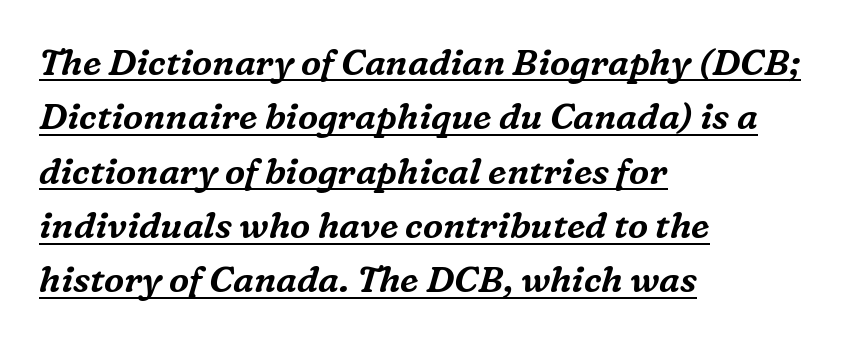
Q: Is the text italic (slanted)? A: Yes, it leans right by about 16 degrees.
Q: Is the typeface a serif or a sans-serif typeface? A: Serif.
Q: Is the text underlined? A: Yes.
Q: How is the paragraph aligned? A: Left-aligned.
Q: Is the spacing between letters normal or unusually wide? A: Normal.
Q: Is the spacing between lines tight, normal or loose? A: Normal.
Q: Width (condensed, normal, or wide)? A: Normal.
Q: Stroke contrast? A: Medium.
Q: x-height? A: Medium.
Q: Monospaced? A: No.
